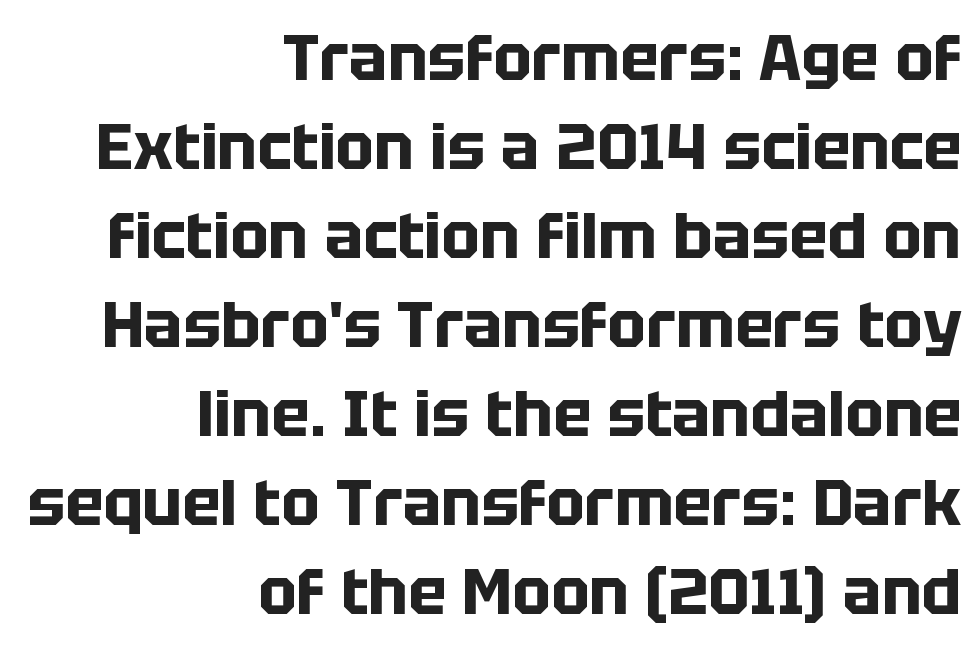
Q: Is the text bold? A: Yes.
Q: Is the text italic (slanted)? A: No, it is upright.
Q: Is the typeface a serif or a sans-serif typeface? A: Sans-serif.
Q: Is the text underlined? A: No.
Q: How is the paragraph aligned? A: Right-aligned.
Q: Is the spacing between letters normal or unusually wide? A: Normal.
Q: Is the spacing between lines tight, normal or loose? A: Normal.
Q: Width (condensed, normal, or wide)? A: Normal.
Q: Stroke contrast? A: Low.
Q: x-height? A: Large.
Q: Monospaced? A: No.
